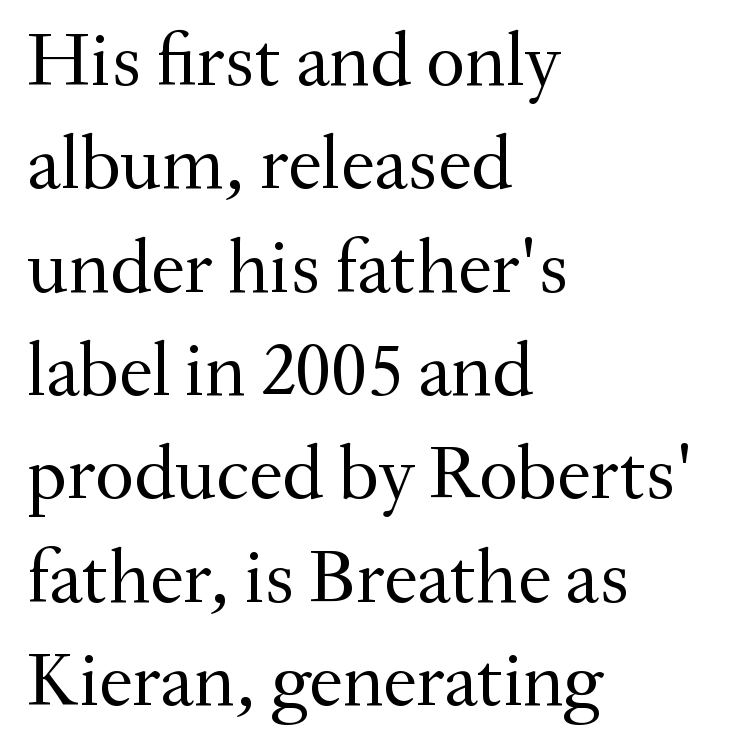
The image shows 76 px regular-weight serif type, upright; set left-aligned, normal line spacing (1.36x), normal letter spacing, not underlined; medium stroke contrast and a small x-height.
